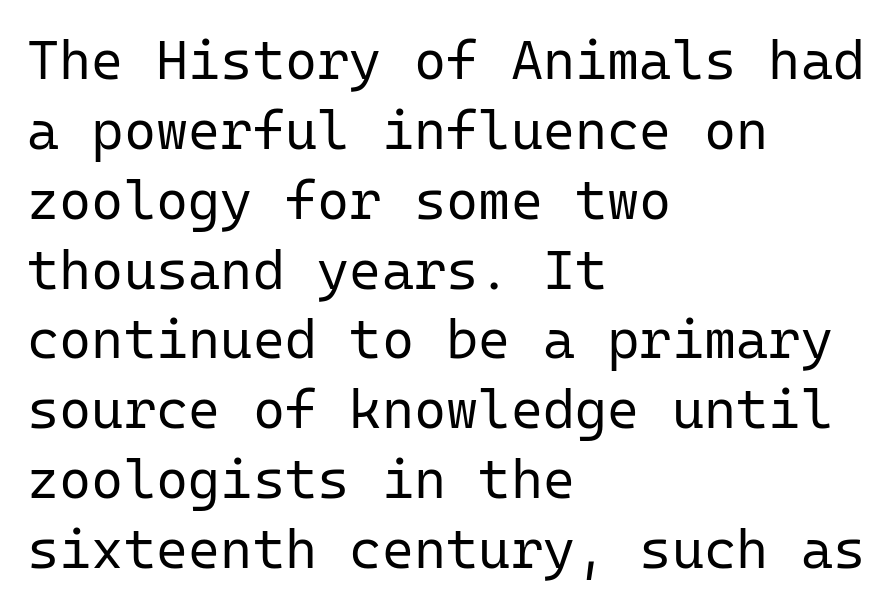
You can tell it's not italic because the verticals are truly vertical. Typographically, this falls in the sans-serif category. Unmarked baselines from the first word to the last. Weight: not bold — regular or lighter.
